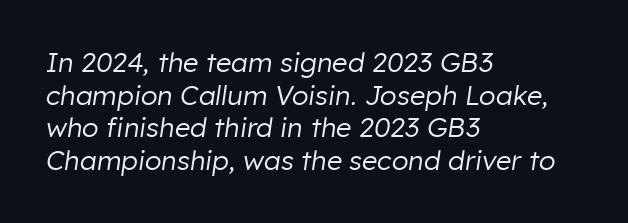
{"italic": "yes", "lean": "right", "slant_degrees": 8, "bold": "no", "underline": "no", "align": "left", "line_spacing_ratio": 1.21, "letter_spacing": "normal", "letter_spacing_em": 0.0, "glyph_px": 27}
